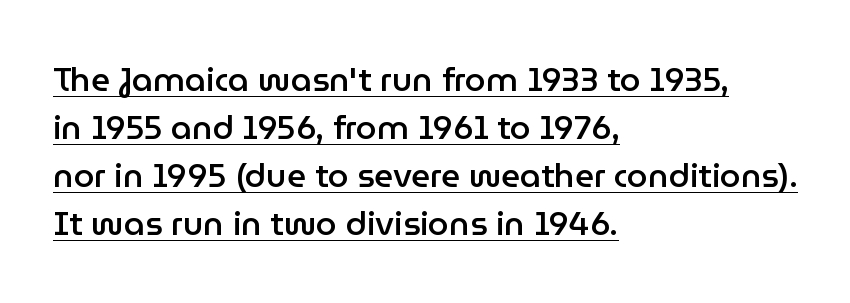
The image shows 33 px semibold sans-serif type, upright; set left-aligned, normal line spacing (1.45x), normal letter spacing, underlined; low stroke contrast and a medium x-height.
